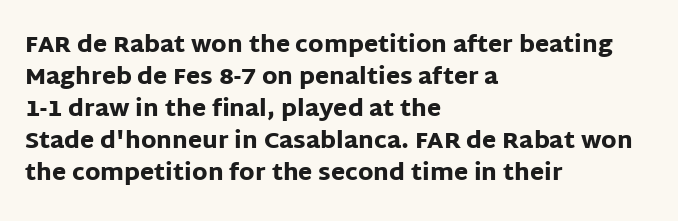
Q: Is the text bold? A: Yes.
Q: Is the text italic (slanted)? A: No, it is upright.
Q: Is the text underlined? A: No.
Q: How is the paragraph aligned? A: Left-aligned.
Q: Is the spacing between letters normal or unusually wide? A: Normal.
Q: Is the spacing between lines tight, normal or loose? A: Normal.
